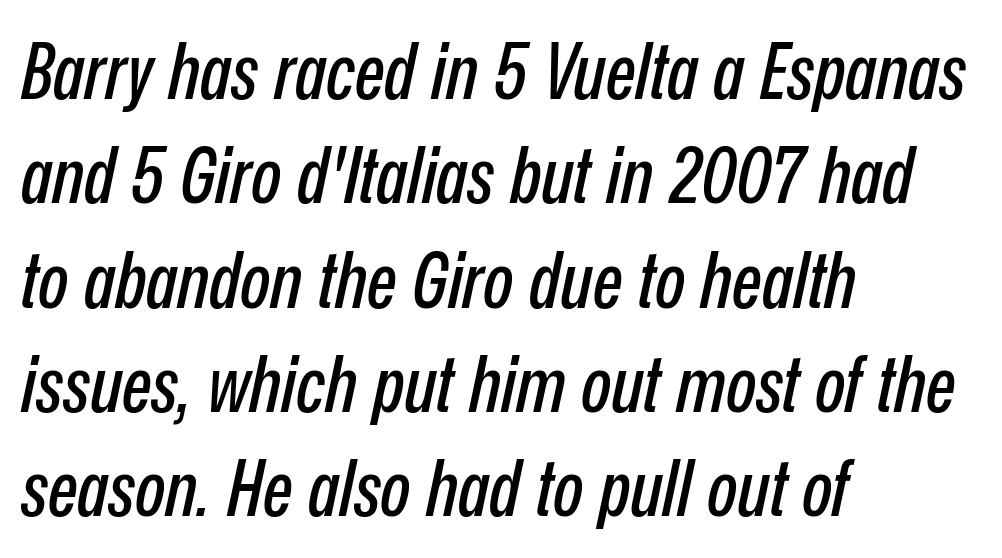
These lines are rendered in a variable-pitch font. Glance below the letters and you will spot only blank space. How would I describe the line gaps? Plain and ordinary. This rendering uses left alignment, leaving the right contour irregular.
